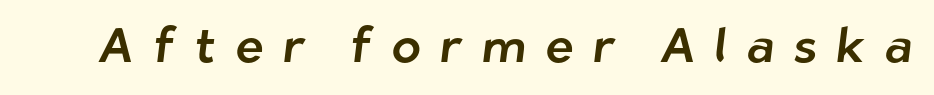
Q: Is the typeface a serif or a sans-serif typeface? A: Sans-serif.
Q: Is the text underlined? A: No.
Q: Is the spacing between letters normal or unusually wide? A: Unusually wide.
Q: Width (condensed, normal, or wide)? A: Normal.
Q: Stroke contrast? A: Low.
Q: x-height? A: Medium.
Q: Monospaced? A: No.
